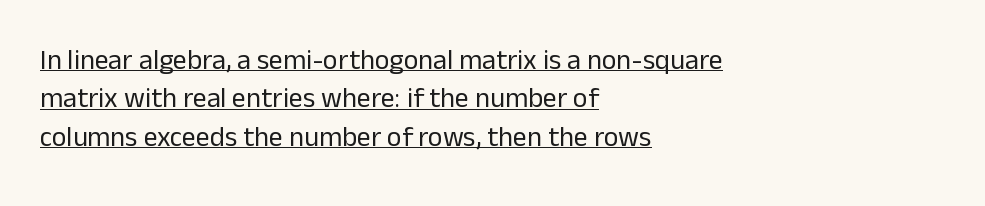
Here the designer chose a conventional face with non-uniform glyph widths. Tracking here is standard; glyphs follow each other at the usual distance. Think standard paragraph weight, or any step lighter than that. The setting favours the left margin, as ordinary paragraphs usually do. Honestly, the underline is the first thing you notice here.
